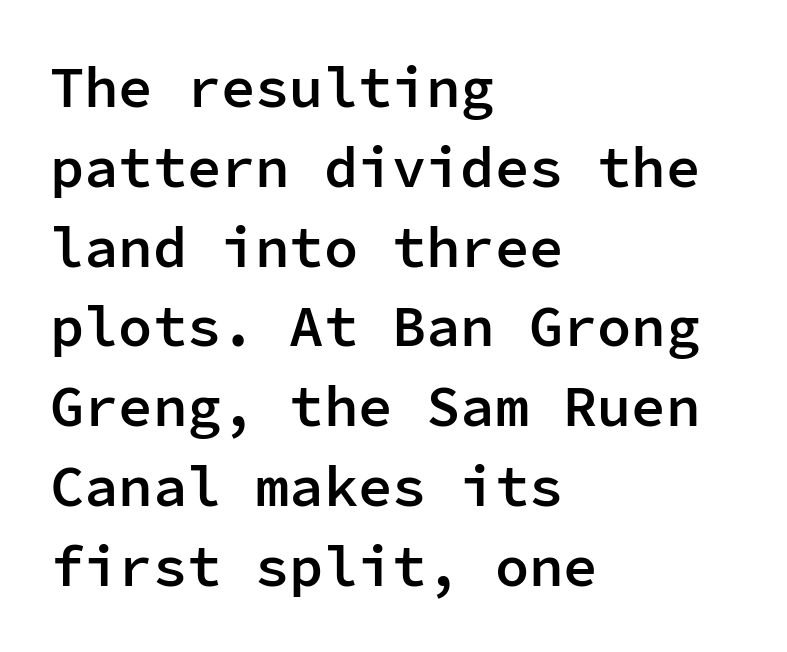
Q: Is the text bold? A: Semi-bold.
Q: Is the text italic (slanted)? A: No, it is upright.
Q: Is the typeface a serif or a sans-serif typeface? A: Sans-serif.
Q: Is the text underlined? A: No.
Q: How is the paragraph aligned? A: Left-aligned.
Q: Is the spacing between letters normal or unusually wide? A: Normal.
Q: Is the spacing between lines tight, normal or loose? A: Normal.
Q: Width (condensed, normal, or wide)? A: Normal.
Q: Stroke contrast? A: Low.
Q: x-height? A: Medium.
Q: Monospaced? A: Yes.
